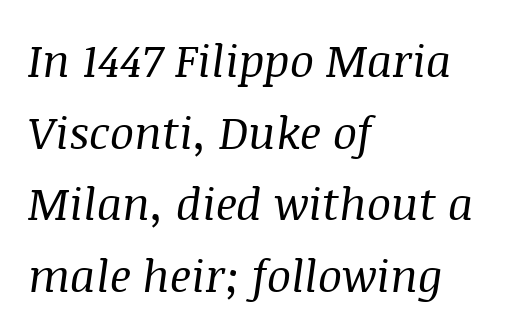
The image shows 45 px regular-weight serif type, italic (leaning right); set left-aligned, normal line spacing (1.59x), normal letter spacing, not underlined; medium stroke contrast and a large x-height.
